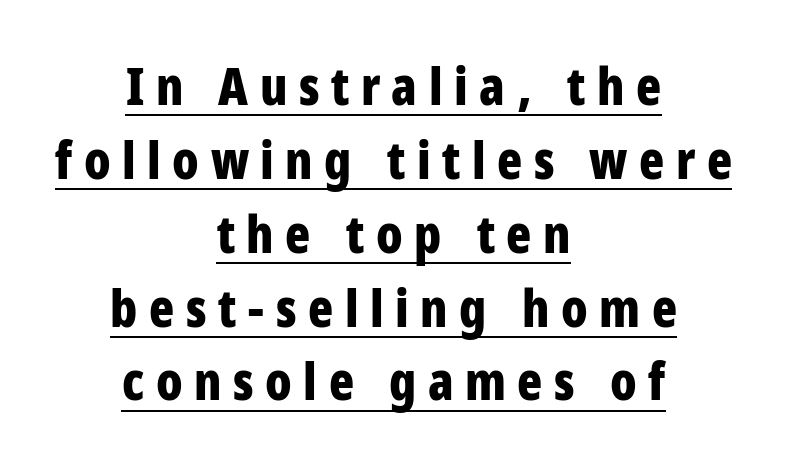
Character widths vary here, with narrow letters taking less room than wide ones. The whitespace from short lines is split evenly between both sides. This is heavy type, rendered in bold. Rows of type keep a routine distance in the vertical direction. The type is letterspaced generously, with wide tracking.
